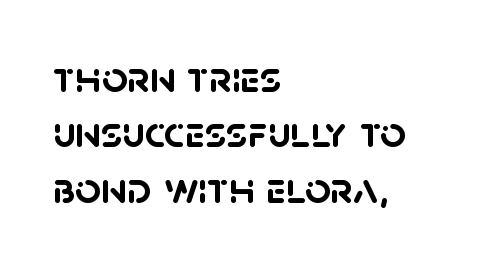
Do the characters align in a grid? No, the font is proportional. Does the type have serifs? No, each stem ends abruptly. In terms of weight, the rendering is a true, heavy bold. A classic flush-left, rag-right setting is used for this passage. The string is rendered with underlining switched off. Each word holds together tightly as a unit, with standard inter-letter gaps.
